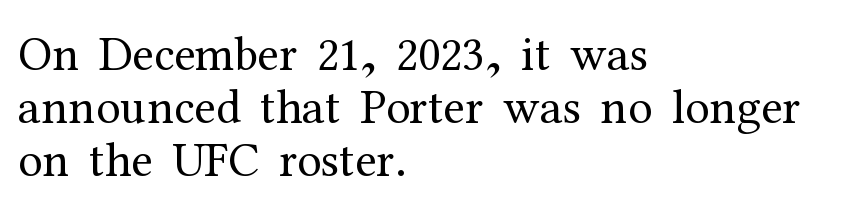
{"serif": "yes", "italic": "no", "bold": "no", "weight": "regular", "width": "normal", "stroke_contrast": "medium", "x_height": "medium", "monospaced": "no", "underline": "no", "align": "left", "line_spacing": "tight", "line_spacing_ratio": 1.08, "letter_spacing": "normal", "letter_spacing_em": 0.0, "glyph_px": 49}
